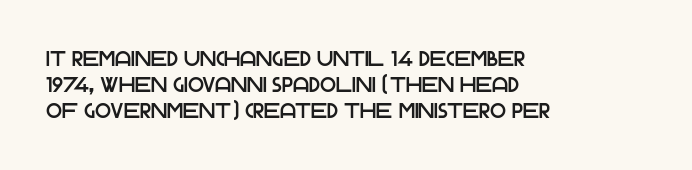
Q: Is the text italic (slanted)? A: No, it is upright.
Q: Is the text underlined? A: No.
Q: How is the paragraph aligned? A: Left-aligned.
Q: Is the spacing between letters normal or unusually wide? A: Normal.
Q: Is the spacing between lines tight, normal or loose? A: Normal.
